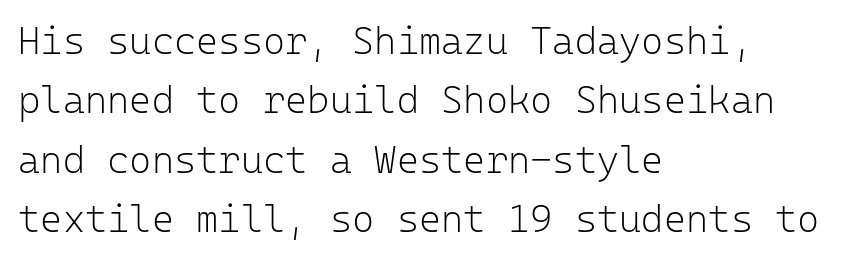
{"serif": "no", "italic": "no", "bold": "no", "weight": "light", "width": "normal", "stroke_contrast": "low", "x_height": "medium", "monospaced": "yes", "underline": "no", "align": "left", "line_spacing": "normal", "line_spacing_ratio": 1.56, "letter_spacing": "normal", "letter_spacing_em": 0.0, "glyph_px": 38}
